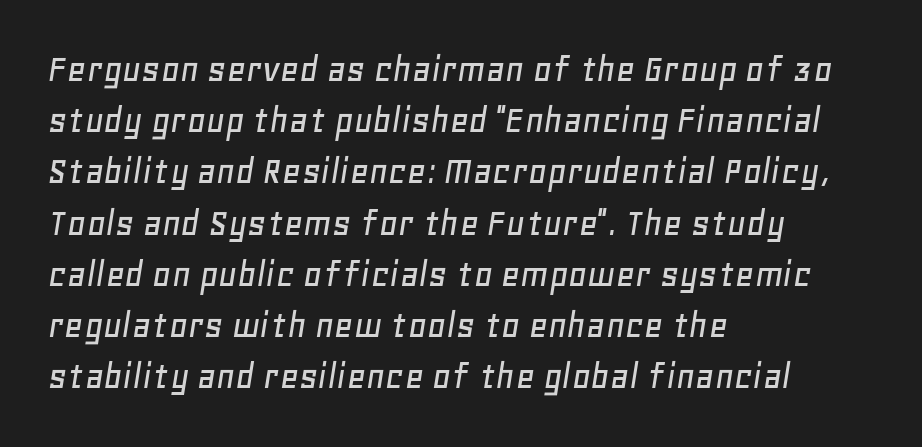
The image shows 41 px text type, italic (leaning right); set left-aligned, normal line spacing (1.25x), normal letter spacing, not underlined; low stroke contrast and a large x-height.
